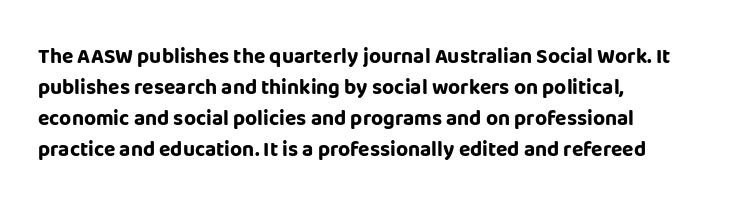
These lines keep a tight, regular rhythm from letter to letter. The typesetting leans heavy: a genuine bold. Line beginnings align vertically; line endings do not. If you drew a line through each stem, it would be perfectly vertical. Letters rest on an invisible, unmarked baseline.
